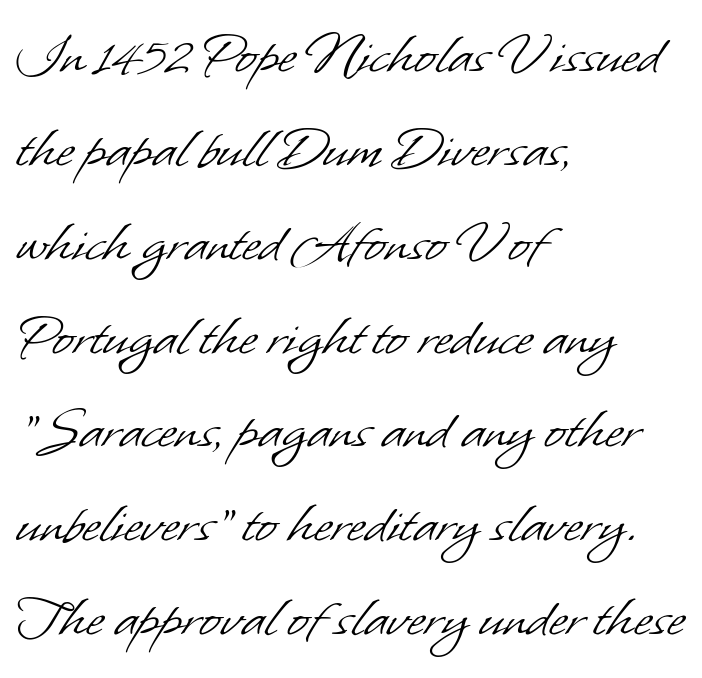
{"serif": "no", "bold": "no", "weight": "light", "width": "normal", "stroke_contrast": "low", "x_height": "small", "monospaced": "no", "underline": "no", "align": "left", "line_spacing": "normal", "line_spacing_ratio": 1.49, "letter_spacing": "normal", "letter_spacing_em": 0.0, "glyph_px": 63}
